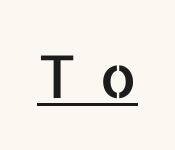
The image shows 59 px sans-serif type, upright; set unusually wide letter spacing (+0.4 em), underlined; low stroke contrast and a medium x-height.
